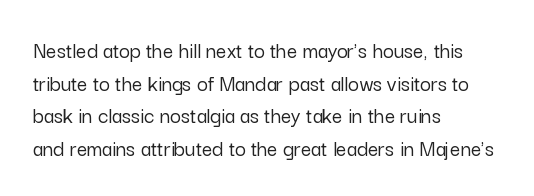
Q: Is the text italic (slanted)? A: No, it is upright.
Q: Is the text underlined? A: No.
Q: How is the paragraph aligned? A: Left-aligned.
Q: Is the spacing between letters normal or unusually wide? A: Normal.
Q: Is the spacing between lines tight, normal or loose? A: Normal.
